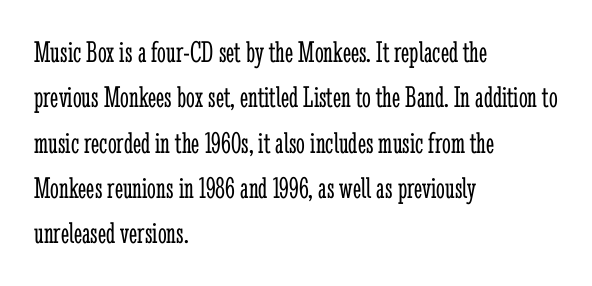
The image shows 31 px light, condensed serif type, upright; set left-aligned, normal line spacing (1.46x), normal letter spacing, not underlined; low stroke contrast and a medium x-height.
